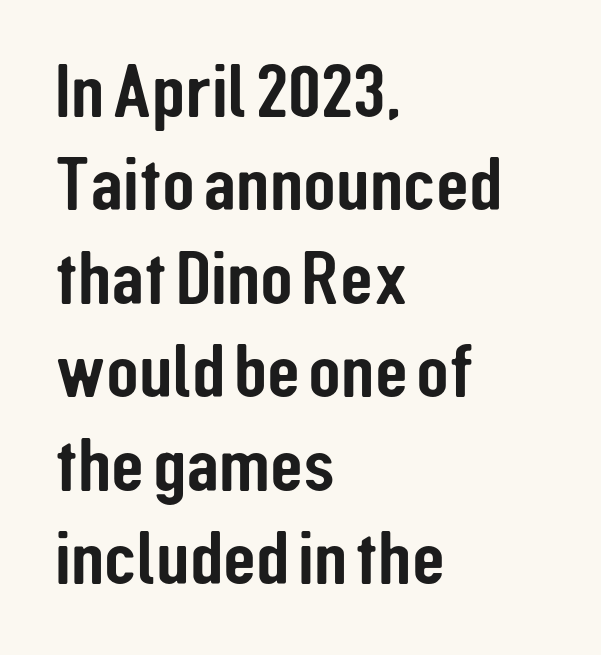
Q: Is the text italic (slanted)? A: No, it is upright.
Q: Is the typeface a serif or a sans-serif typeface? A: Sans-serif.
Q: Is the text underlined? A: No.
Q: How is the paragraph aligned? A: Left-aligned.
Q: Is the spacing between letters normal or unusually wide? A: Normal.
Q: Width (condensed, normal, or wide)? A: Condensed.
Q: Stroke contrast? A: Low.
Q: x-height? A: Medium.
Q: Monospaced? A: No.
